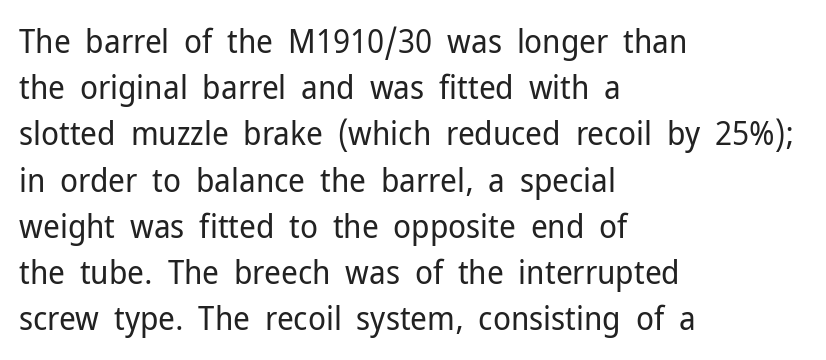
Q: Is the text bold? A: No.
Q: Is the text italic (slanted)? A: No, it is upright.
Q: Is the typeface a serif or a sans-serif typeface? A: Sans-serif.
Q: Is the text underlined? A: No.
Q: How is the paragraph aligned? A: Left-aligned.
Q: Is the spacing between letters normal or unusually wide? A: Normal.
Q: Is the spacing between lines tight, normal or loose? A: Normal.
Q: Width (condensed, normal, or wide)? A: Normal.
Q: Stroke contrast? A: Low.
Q: x-height? A: Medium.
Q: Monospaced? A: No.
